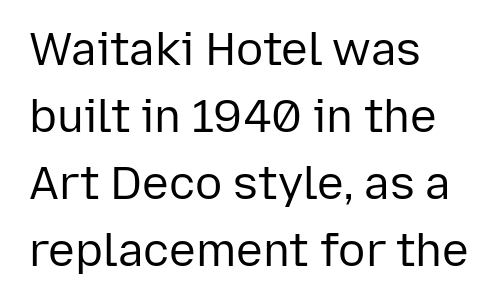
{"serif": "no", "italic": "no", "bold": "no", "weight": "regular", "width": "normal", "stroke_contrast": "low", "x_height": "medium", "monospaced": "no", "underline": "no", "align": "left", "line_spacing": "normal", "line_spacing_ratio": 1.49, "letter_spacing": "normal", "letter_spacing_em": 0.0, "glyph_px": 45}
